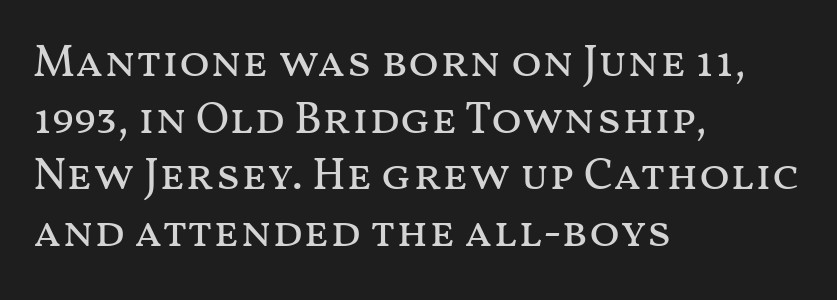
Q: Is the text bold? A: No.
Q: Is the text italic (slanted)? A: No, it is upright.
Q: Is the text underlined? A: No.
Q: How is the paragraph aligned? A: Left-aligned.
Q: Is the spacing between letters normal or unusually wide? A: Normal.
Q: Is the spacing between lines tight, normal or loose? A: Normal.
Q: Width (condensed, normal, or wide)? A: Wide.
Q: Stroke contrast? A: Medium.
Q: x-height? A: Medium.
Q: Monospaced? A: No.
